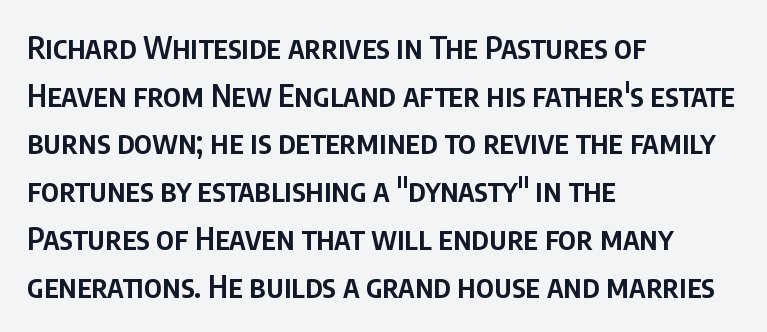
The letters are semibold — heavier than regular but short of a full bold. No feet cap the strokes, marking this as sans-serif type. The lines sit at an ordinary, default distance from one another. This is the regular roman posture of the typeface.
